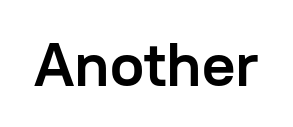
The image shows 62 px semibold sans-serif type, upright; set normal letter spacing, not underlined; low stroke contrast and a medium x-height.
